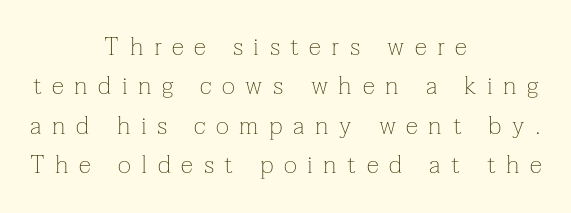
The image shows 25 px text type, upright; set centered, normal line spacing (1.58x), unusually wide letter spacing (+0.42 em), not underlined.
